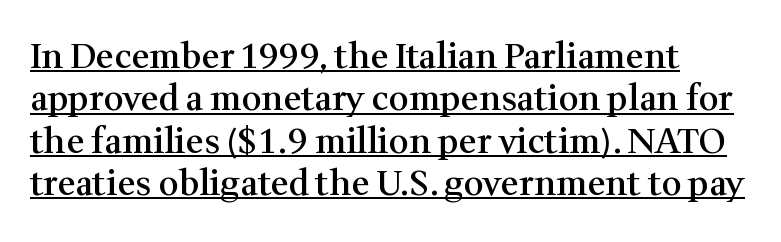
Q: Is the text bold? A: Semi-bold.
Q: Is the text italic (slanted)? A: No, it is upright.
Q: Is the typeface a serif or a sans-serif typeface? A: Serif.
Q: Is the text underlined? A: Yes.
Q: Is the spacing between letters normal or unusually wide? A: Normal.
Q: Width (condensed, normal, or wide)? A: Normal.
Q: Stroke contrast? A: Medium.
Q: x-height? A: Medium.
Q: Monospaced? A: No.
